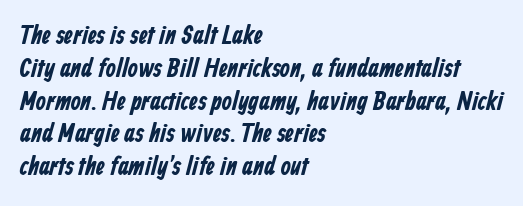
Regarding leading, the lines here are spaced in the standard way. The letterforms sit shoulder to shoulder at normal distance. Plenty of ink on the page — the face is bold. The ragged edge is on the right, which tells us the setting is flush left. The baseline area is clear.
